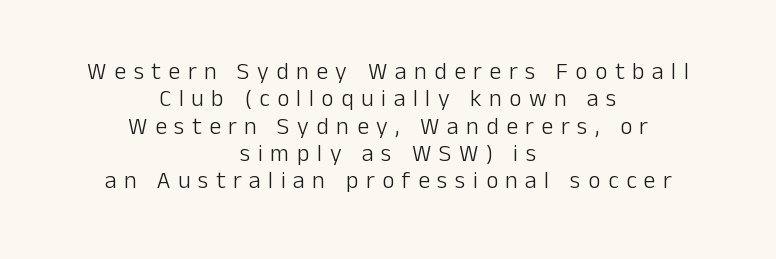
The image shows 24 px text type, upright; set centered, tight line spacing (1.14x), unusually wide letter spacing (+0.31 em), not underlined.
